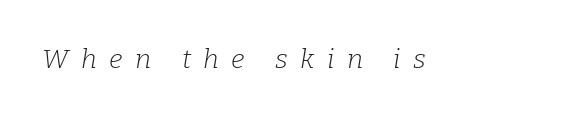
The image shows 27 px text type, italic (leaning right); set unusually wide letter spacing (+0.46 em), not underlined.
